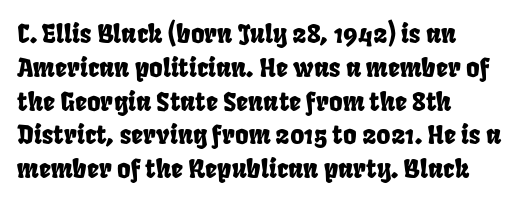
The image shows 26 px text type; set left-aligned, normal line spacing (1.3x), normal letter spacing, not underlined.
